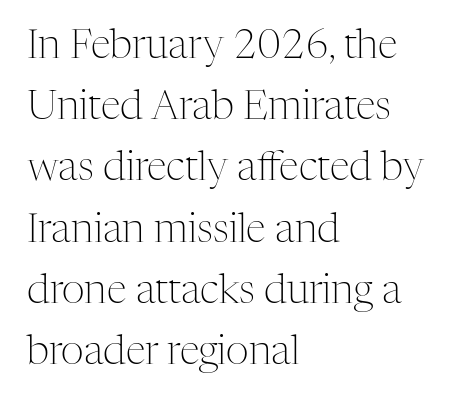
Q: Is the text bold? A: No.
Q: Is the text italic (slanted)? A: No, it is upright.
Q: Is the typeface a serif or a sans-serif typeface? A: Serif.
Q: Is the text underlined? A: No.
Q: How is the paragraph aligned? A: Left-aligned.
Q: Is the spacing between letters normal or unusually wide? A: Normal.
Q: Is the spacing between lines tight, normal or loose? A: Normal.
Q: Width (condensed, normal, or wide)? A: Normal.
Q: Stroke contrast? A: Medium.
Q: x-height? A: Medium.
Q: Monospaced? A: No.
